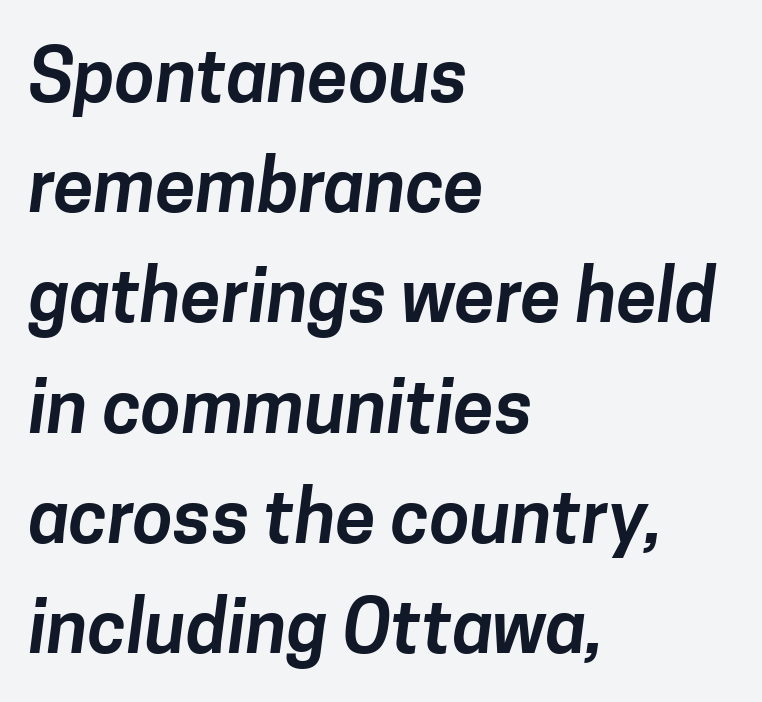
{"serif": "no", "width": "normal", "stroke_contrast": "low", "x_height": "medium", "monospaced": "no", "underline": "no", "align": "left", "line_spacing": "normal", "line_spacing_ratio": 1.51, "letter_spacing": "normal", "letter_spacing_em": 0.0, "glyph_px": 73}
